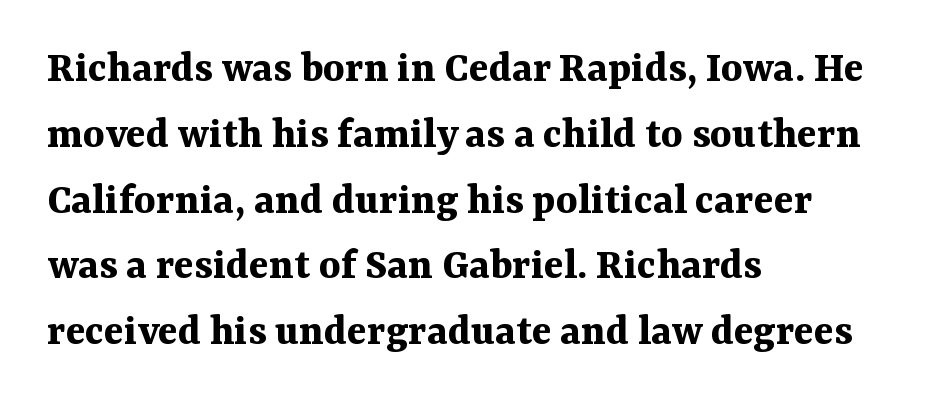
The image shows 46 px bold serif type, upright; set left-aligned, normal line spacing (1.43x), normal letter spacing, not underlined; medium stroke contrast and a medium x-height.
